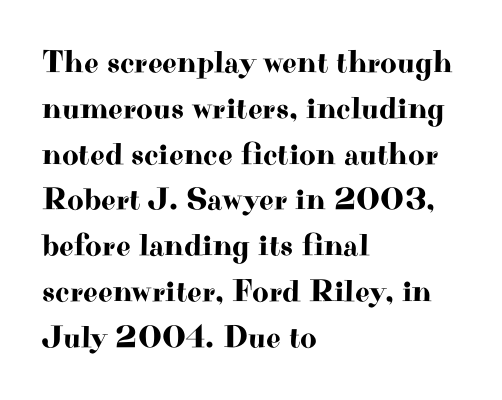
There is no visible air inserted between adjacent glyphs. Does the leading feel generous? No, just average. Descender tails drop into unmarked territory. The text was rendered using a seriffed face with decorative stroke endings. You could not count columns in this text — the font is proportionally spaced. Where is the straight margin? On the left.
